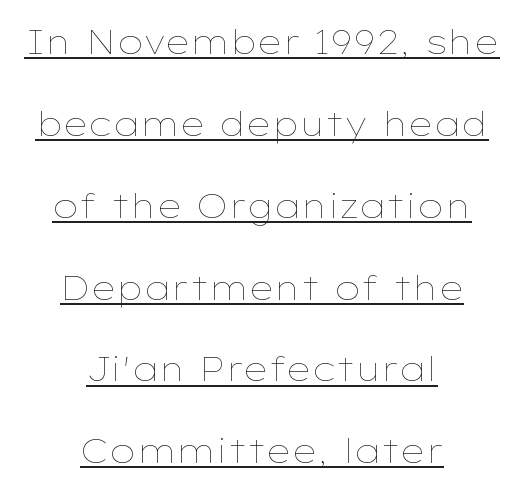
{"italic": "no", "bold": "no", "weight": "thin", "width": "wide", "stroke_contrast": "low", "x_height": "medium", "monospaced": "no", "underline": "yes", "align": "center", "line_spacing": "loose", "line_spacing_ratio": 2.48, "letter_spacing": "normal", "letter_spacing_em": 0.0, "glyph_px": 33}
